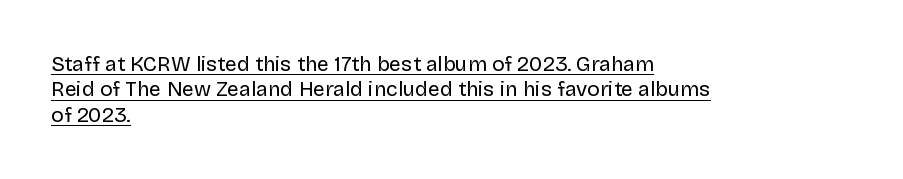
{"italic": "no", "bold": "no", "underline": "yes", "align": "left", "line_spacing_ratio": 1.21, "letter_spacing": "normal", "letter_spacing_em": 0.0, "glyph_px": 21}
